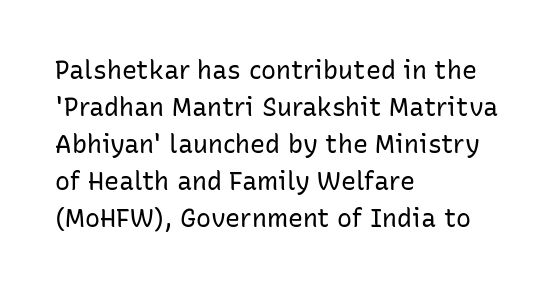
A typesetter would call this leading conventional body-copy spacing. Descender tails drop into unmarked territory. Visually the block forms a straight wall on the left and a jagged coastline on the right. Do the letters lean? They stand straight.
